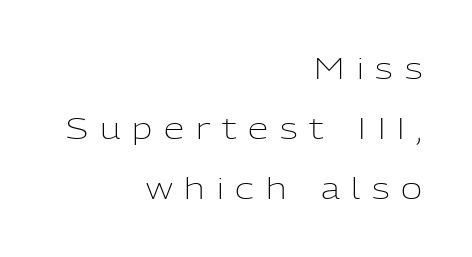
Q: Is the text bold? A: No.
Q: Is the text italic (slanted)? A: No, it is upright.
Q: Is the typeface a serif or a sans-serif typeface? A: Sans-serif.
Q: Is the text underlined? A: No.
Q: How is the paragraph aligned? A: Right-aligned.
Q: Is the spacing between letters normal or unusually wide? A: Unusually wide.
Q: Is the spacing between lines tight, normal or loose? A: Loose.
Q: Width (condensed, normal, or wide)? A: Normal.
Q: Stroke contrast? A: Low.
Q: x-height? A: Medium.
Q: Monospaced? A: No.
